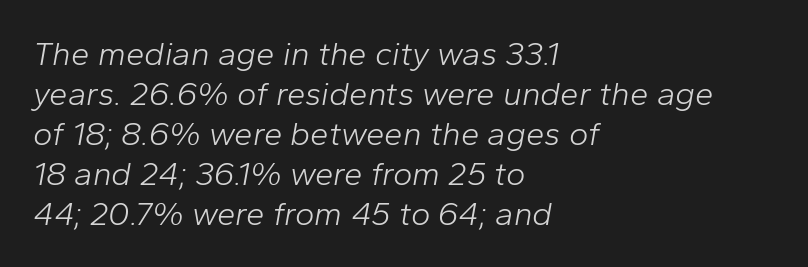
{"italic": "yes", "lean": "right", "slant_degrees": 10, "bold": "no", "weight": "light", "width": "normal", "stroke_contrast": "low", "x_height": "medium", "monospaced": "no", "underline": "no", "align": "left", "line_spacing_ratio": 1.21, "letter_spacing": "normal", "letter_spacing_em": 0.0, "glyph_px": 33}
